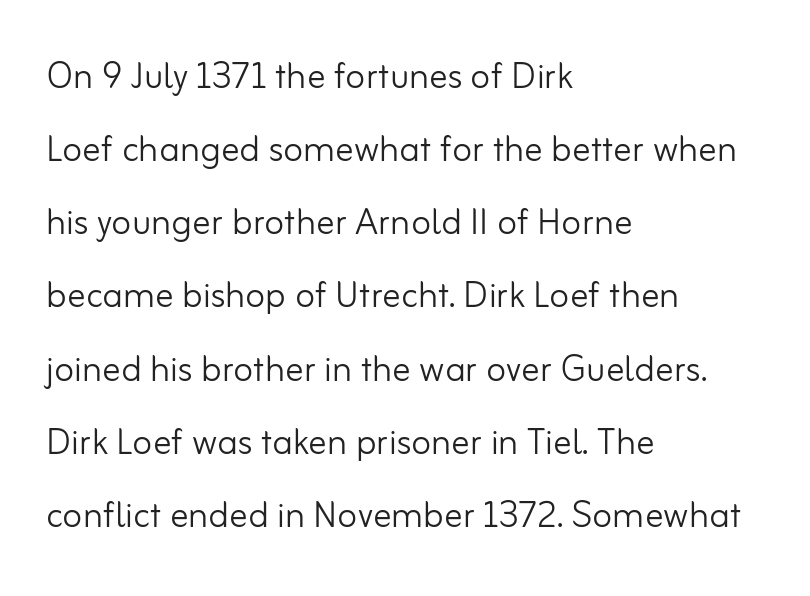
The image shows 46 px light sans-serif type, upright; set left-aligned, normal line spacing (1.59x), normal letter spacing, not underlined; low stroke contrast and a small x-height.
